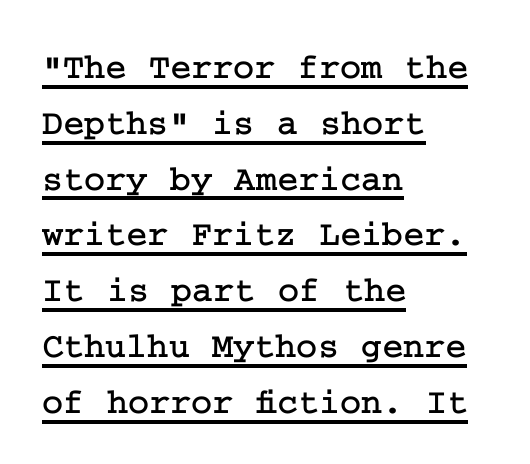
{"serif": "yes", "italic": "no", "width": "normal", "stroke_contrast": "low", "x_height": "medium", "underline": "yes", "align": "left", "line_spacing": "normal", "line_spacing_ratio": 1.55, "letter_spacing": "normal", "letter_spacing_em": 0.0, "glyph_px": 36}
